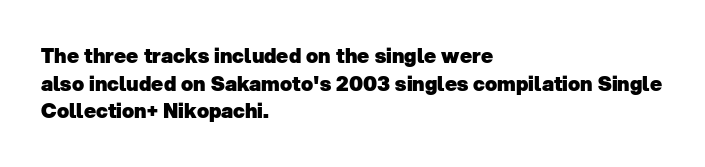
Caption: bold face, heavy strokes. The space directly below the letters is spotless. Letter spacing: default. The text block is weighted toward the left margin, trailing off unevenly rightward. The lines sit at an ordinary, default distance from one another.
